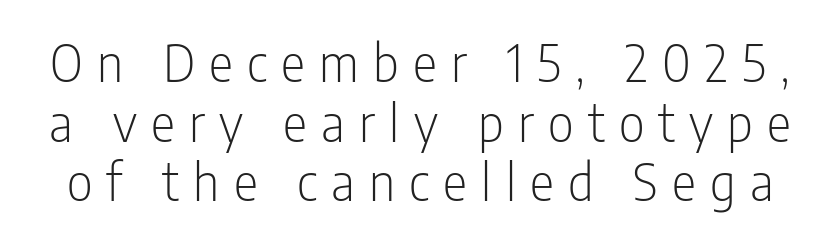
Q: Is the text bold? A: No.
Q: Is the text italic (slanted)? A: No, it is upright.
Q: Is the typeface a serif or a sans-serif typeface? A: Sans-serif.
Q: Is the text underlined? A: No.
Q: Is the spacing between letters normal or unusually wide? A: Unusually wide.
Q: Width (condensed, normal, or wide)? A: Condensed.
Q: Stroke contrast? A: Low.
Q: x-height? A: Medium.
Q: Monospaced? A: No.
